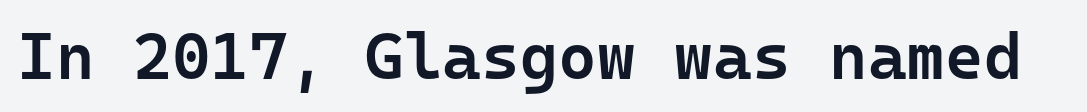
The image shows 66 px semibold sans-serif type, upright, monospaced; set normal letter spacing, not underlined; low stroke contrast and a medium x-height.
